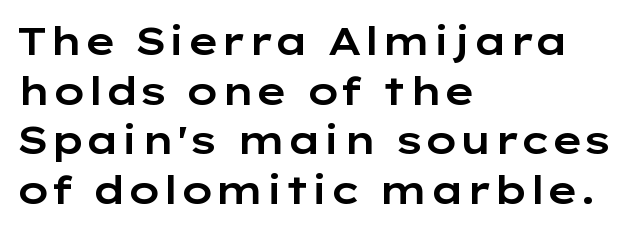
Q: Is the text italic (slanted)? A: No, it is upright.
Q: Is the typeface a serif or a sans-serif typeface? A: Sans-serif.
Q: Is the text underlined? A: No.
Q: How is the paragraph aligned? A: Left-aligned.
Q: Is the spacing between letters normal or unusually wide? A: Normal.
Q: Is the spacing between lines tight, normal or loose? A: Normal.
Q: Width (condensed, normal, or wide)? A: Wide.
Q: Stroke contrast? A: Low.
Q: x-height? A: Medium.
Q: Monospaced? A: No.
